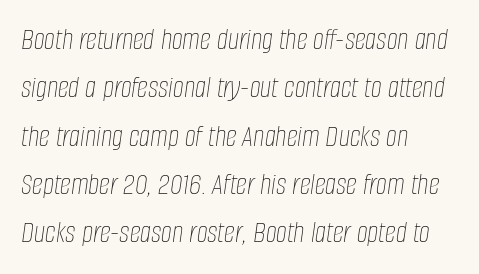
The image shows 31 px thin, condensed type, italic (leaning right); set left-aligned, normal line spacing (1.56x), normal letter spacing, not underlined; low stroke contrast and a large x-height.
